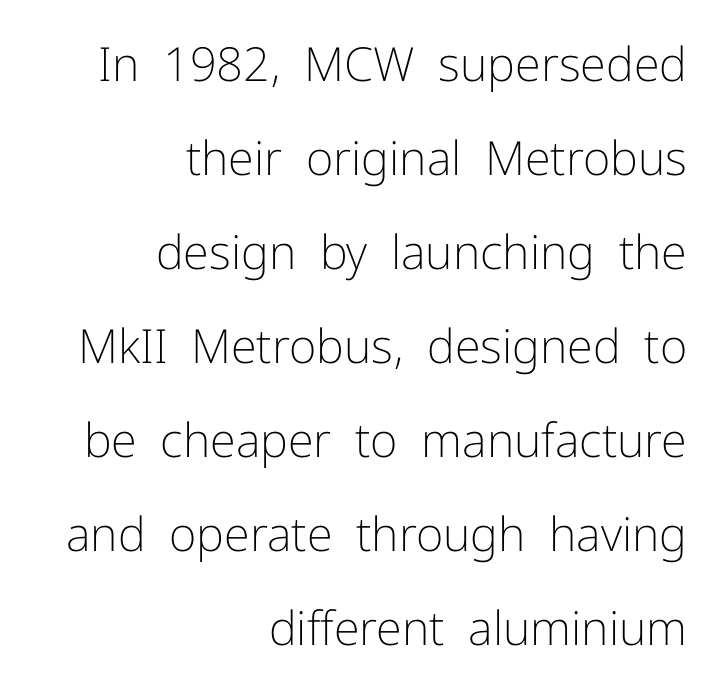
{"serif": "no", "italic": "no", "bold": "no", "weight": "light", "width": "normal", "stroke_contrast": "low", "x_height": "medium", "monospaced": "no", "underline": "no", "align": "right", "line_spacing": "loose", "line_spacing_ratio": 2.0, "letter_spacing": "normal", "letter_spacing_em": 0.0, "glyph_px": 47}
